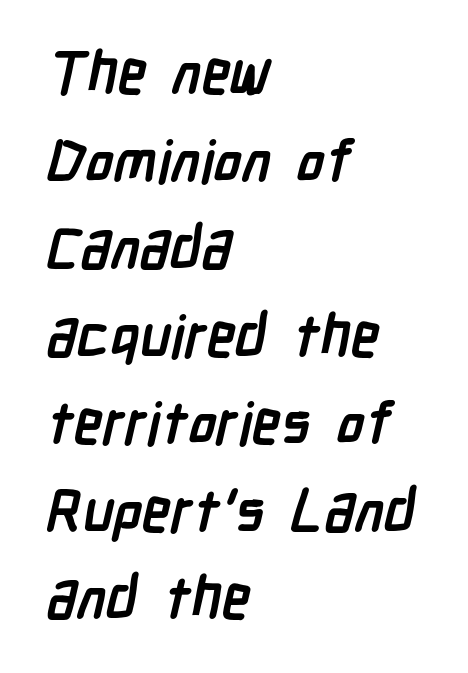
Students, note that the glyphs here touch the page at normal intervals. Is the type bold? Yes — the strokes are clearly thick and heavy. Does the type have serifs? No, each stem ends abruptly. Summary of vertical rhythm: regular, with standard interline spacing. Varying glyph widths throughout — classic text-font behaviour. The specimen omits any rule beneath the text block's lines.
